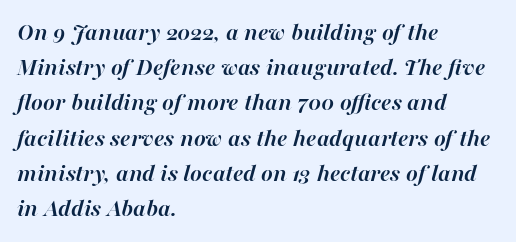
The image shows 25 px bold type, italic (leaning right); set left-aligned, normal line spacing (1.41x), normal letter spacing, not underlined.
